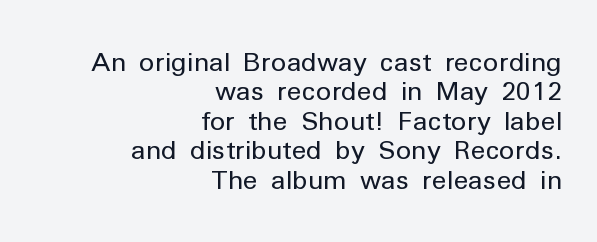
Stroke thickness stays within the range of a standard reading face or lighter. Baseline-to-baseline distance is barely more than the letter height. Vertical strokes here are truly vertical. The text block is weighted toward the right margin, trailing off unevenly leftward. No extra tracking has been applied to these lines.
